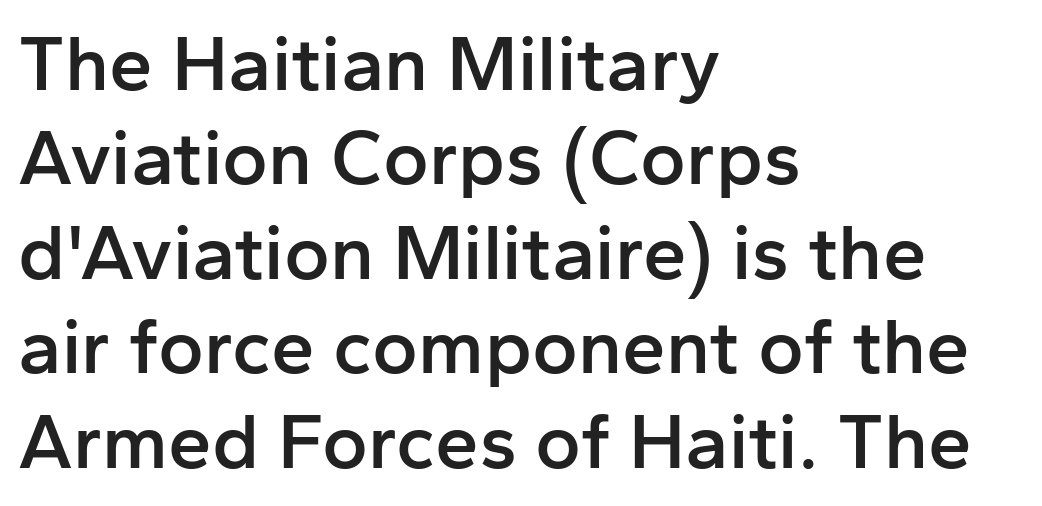
Q: Is the text bold? A: Semi-bold.
Q: Is the text italic (slanted)? A: No, it is upright.
Q: Is the typeface a serif or a sans-serif typeface? A: Sans-serif.
Q: Is the text underlined? A: No.
Q: How is the paragraph aligned? A: Left-aligned.
Q: Is the spacing between letters normal or unusually wide? A: Normal.
Q: Width (condensed, normal, or wide)? A: Normal.
Q: Stroke contrast? A: Low.
Q: x-height? A: Medium.
Q: Monospaced? A: No.
